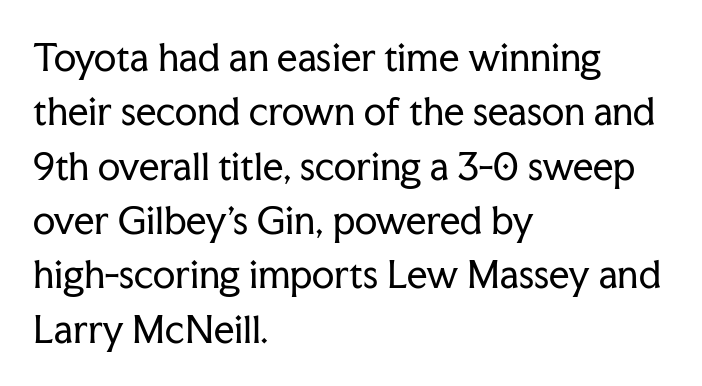
Q: Is the text bold? A: No.
Q: Is the text italic (slanted)? A: No, it is upright.
Q: Is the typeface a serif or a sans-serif typeface? A: Serif.
Q: Is the text underlined? A: No.
Q: How is the paragraph aligned? A: Left-aligned.
Q: Is the spacing between letters normal or unusually wide? A: Normal.
Q: Is the spacing between lines tight, normal or loose? A: Normal.
Q: Width (condensed, normal, or wide)? A: Normal.
Q: Stroke contrast? A: Low.
Q: x-height? A: Medium.
Q: Monospaced? A: No.
